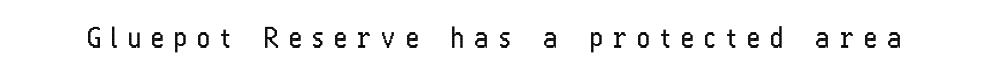
{"serif": "no", "italic": "no", "bold": "no", "weight": "regular", "width": "condensed", "stroke_contrast": "low", "x_height": "medium", "monospaced": "no", "underline": "no", "letter_spacing": "wide", "letter_spacing_em": 0.36, "glyph_px": 28}
